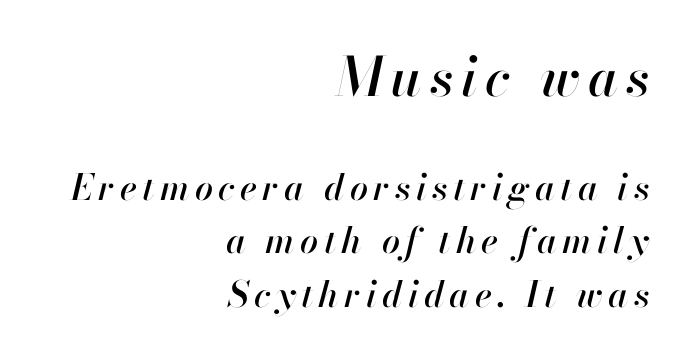
The image shows 54 px text type, italic (leaning right); set right-aligned, normal line spacing (1.49x), not underlined; the first (top) block is 1.5x larger; high stroke contrast and a small x-height.
